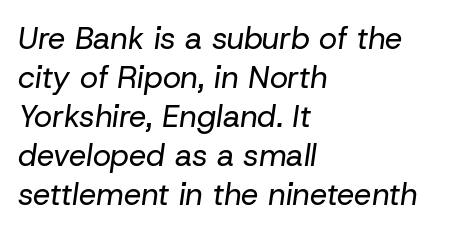
The image shows 31 px regular-weight type, italic (leaning right); set left-aligned, normal line spacing (1.26x), normal letter spacing, not underlined; low stroke contrast and a medium x-height.
